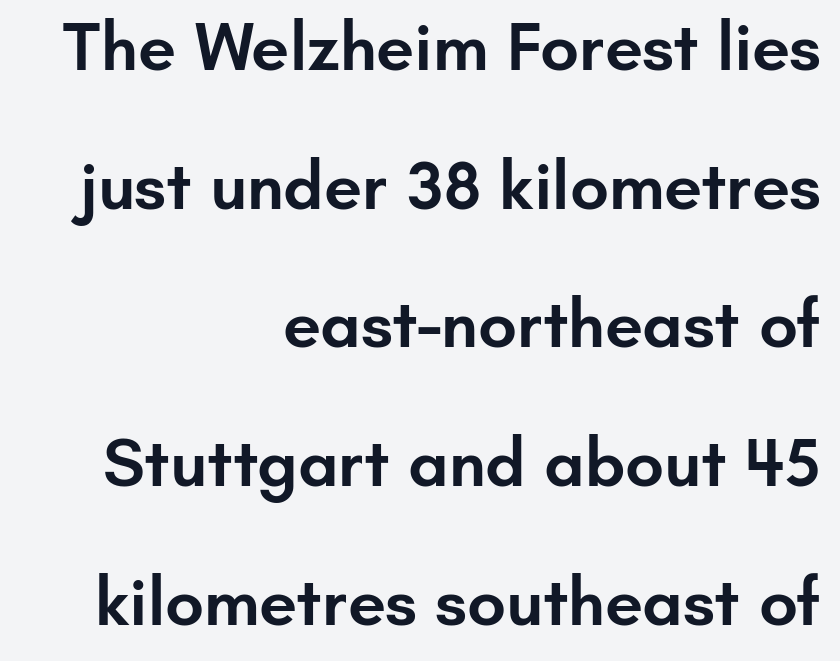
Serif or sans? Sans — the stroke terminals are bare. Has an underline been added? It has not. Is this a fixed-width face? No — the glyphs have proportional, varying widths. In terms of letterspacing, this is plain default setting. The face used here is a semibold: visibly heavier than regular, lighter than bold.
